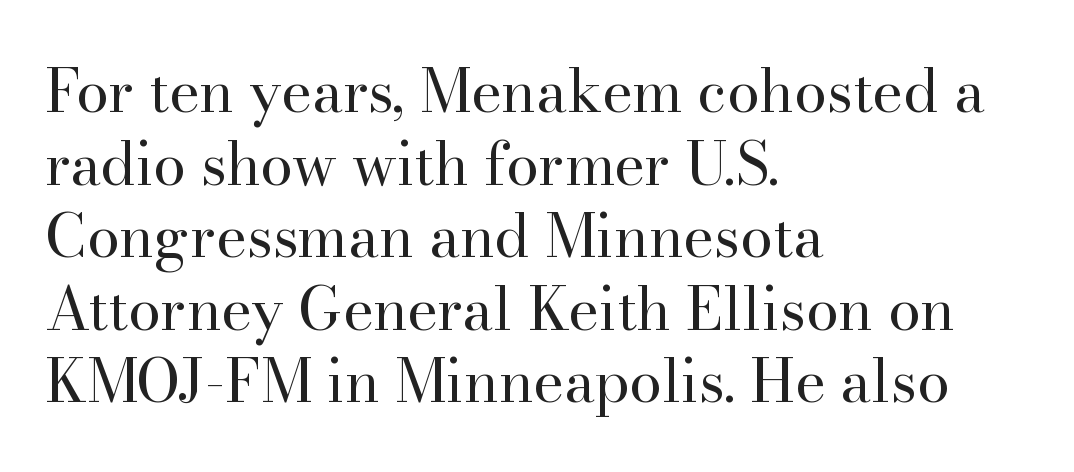
The image shows 59 px regular-weight serif type, upright; set left-aligned, line spacing 1.23x, normal letter spacing, not underlined; high stroke contrast and a small x-height.
